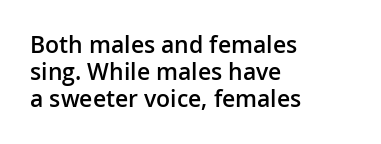
The image shows 23 px text type, upright; set left-aligned, line spacing 1.18x, normal letter spacing, not underlined.
